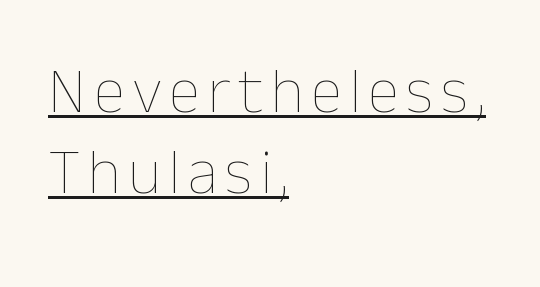
Q: Is the text bold? A: No.
Q: Is the text italic (slanted)? A: No, it is upright.
Q: Is the text underlined? A: Yes.
Q: How is the paragraph aligned? A: Left-aligned.
Q: Width (condensed, normal, or wide)? A: Normal.
Q: Stroke contrast? A: Low.
Q: x-height? A: Medium.
Q: Monospaced? A: No.
